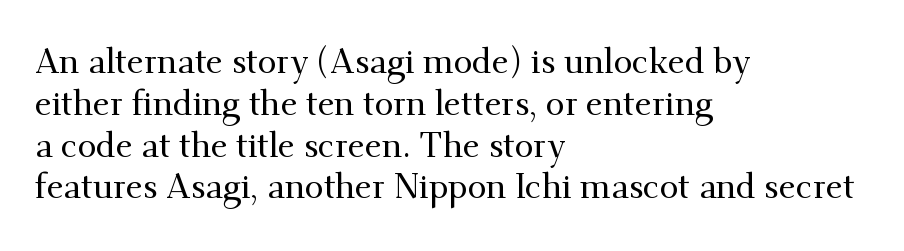
The image shows 34 px serif type, upright; set left-aligned, line spacing 1.23x, normal letter spacing, not underlined; medium stroke contrast and a small x-height.
